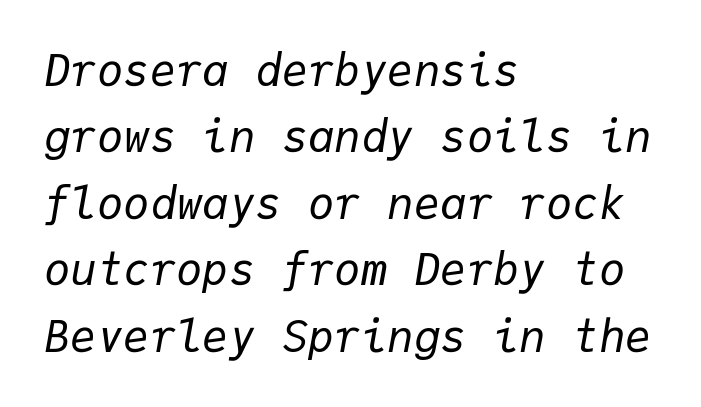
{"italic": "yes", "lean": "right", "slant_degrees": 9, "bold": "no", "weight": "regular", "width": "normal", "stroke_contrast": "low", "x_height": "medium", "monospaced": "yes", "underline": "no", "align": "left", "line_spacing": "normal", "line_spacing_ratio": 1.51, "letter_spacing": "normal", "letter_spacing_em": 0.0, "glyph_px": 44}
